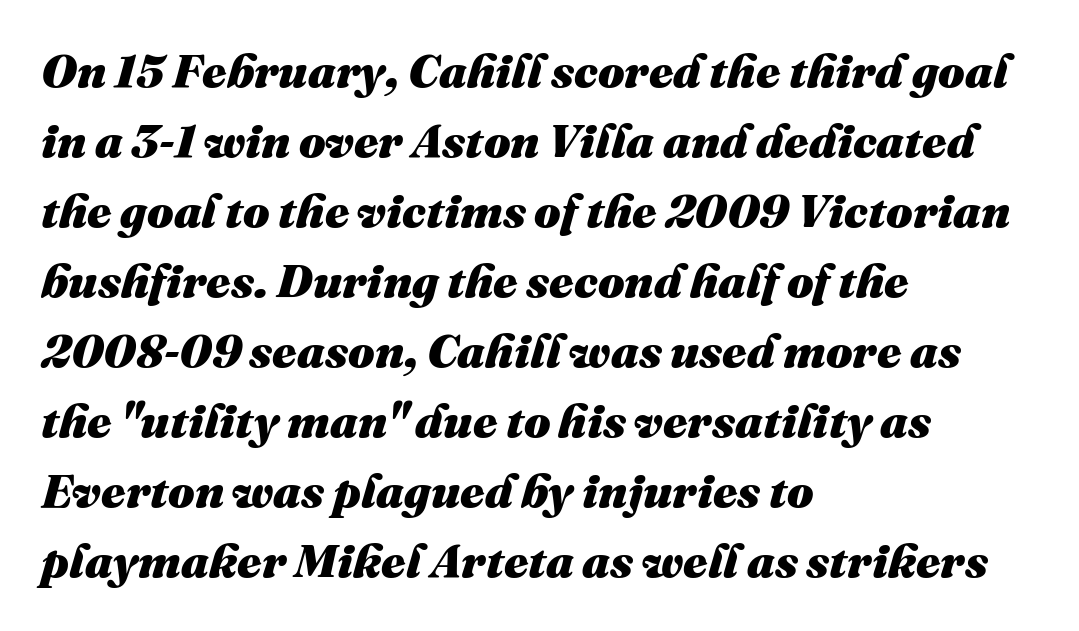
{"italic": "yes", "lean": "right", "slant_degrees": 16, "bold": "yes", "weight": "heavy", "width": "normal", "stroke_contrast": "medium", "x_height": "medium", "monospaced": "no", "underline": "no", "align": "left", "line_spacing": "normal", "line_spacing_ratio": 1.49, "letter_spacing": "normal", "letter_spacing_em": 0.0, "glyph_px": 47}
